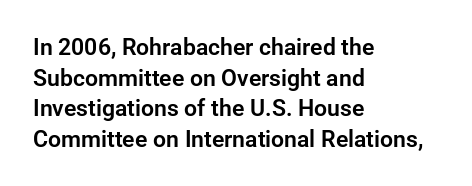
A typesetter would call this leading conventional body-copy spacing. No italicization has been applied; the sample stays upright. Tracking value appears to be zero — textbook default spacing. Short and long lines alike share a common starting point at left. Decoration check: the copy has no underline.
